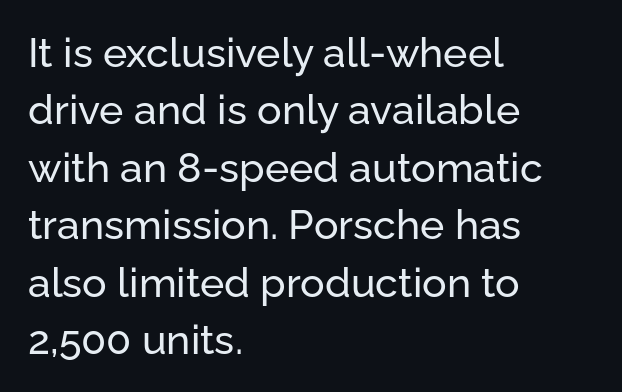
The image shows 41 px sans-serif type, upright; set left-aligned, normal line spacing (1.4x), normal letter spacing, not underlined; low stroke contrast and a medium x-height.
